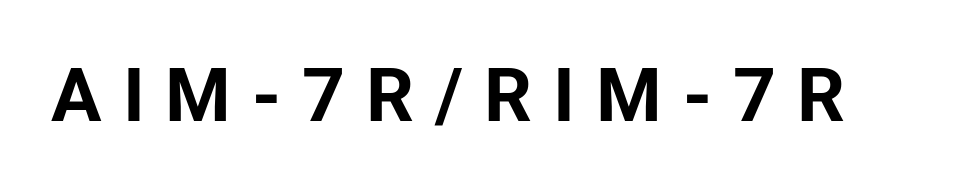
{"serif": "no", "italic": "no", "bold": "yes", "weight": "bold", "width": "normal", "stroke_contrast": "low", "x_height": "medium", "monospaced": "no", "underline": "no", "letter_spacing": "wide", "letter_spacing_em": 0.28, "glyph_px": 75}
